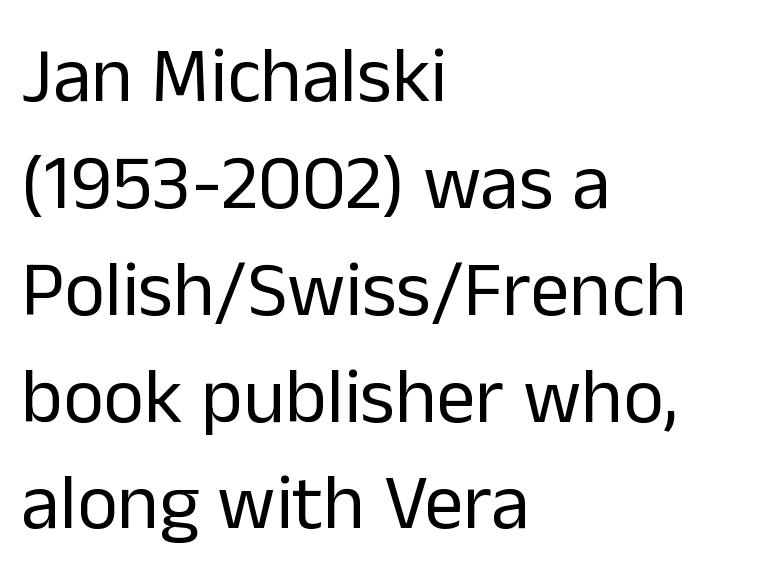
The image shows 78 px regular-weight sans-serif type, upright; set left-aligned, normal line spacing (1.37x), normal letter spacing, not underlined; low stroke contrast and a medium x-height.
